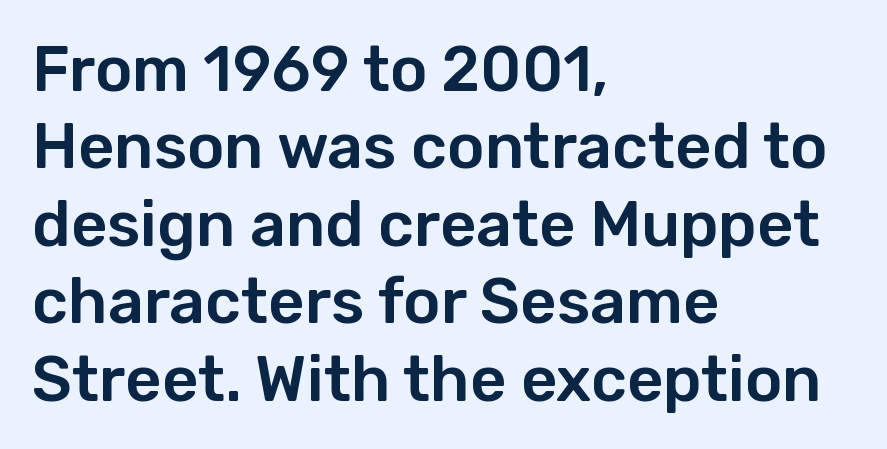
{"serif": "no", "italic": "no", "width": "normal", "stroke_contrast": "low", "x_height": "medium", "monospaced": "no", "underline": "no", "align": "left", "line_spacing_ratio": 1.23, "letter_spacing": "normal", "letter_spacing_em": 0.0, "glyph_px": 63}
